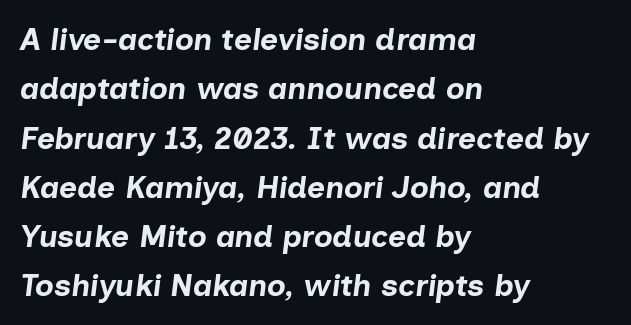
The image shows 31 px bold type, italic (leaning right); set left-aligned, normal line spacing (1.59x), normal letter spacing, not underlined; low stroke contrast and a medium x-height.
